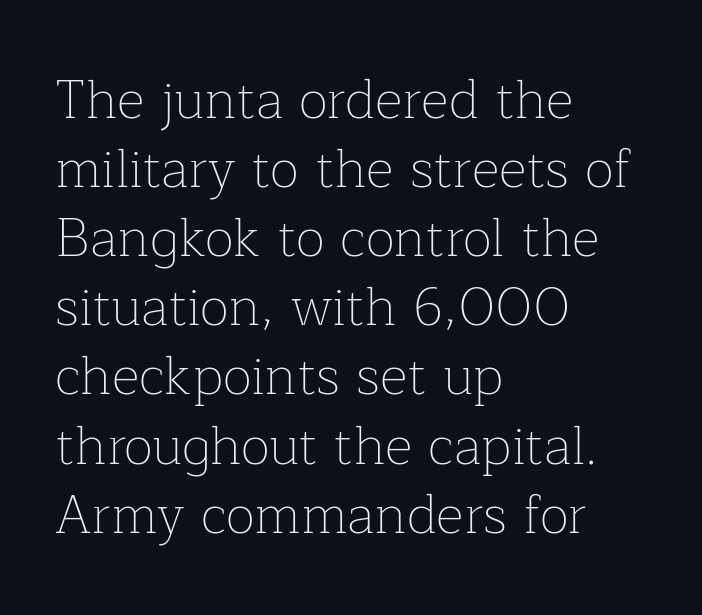
The image shows 54 px thin serif type, upright; set left-aligned, normal line spacing (1.28x), normal letter spacing, not underlined; low stroke contrast and a medium x-height.
